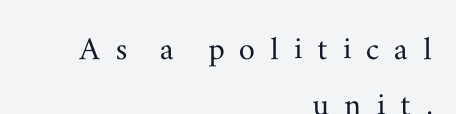
{"serif": "yes", "italic": "no", "width": "wide", "stroke_contrast": "medium", "x_height": "small", "monospaced": "no", "underline": "no", "align": "right", "line_spacing": "normal", "line_spacing_ratio": 1.4, "letter_spacing": "wide", "letter_spacing_em": 0.37, "glyph_px": 40}
